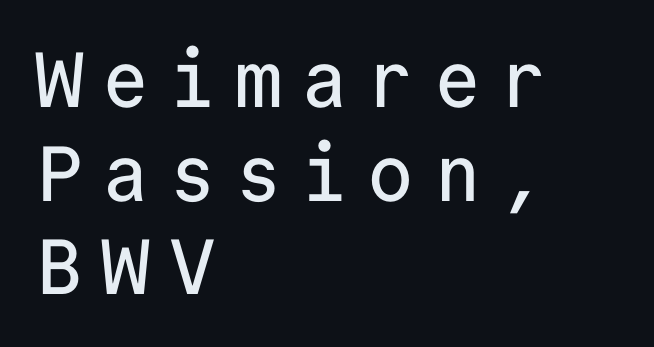
Q: Is the text italic (slanted)? A: No, it is upright.
Q: Is the typeface a serif or a sans-serif typeface? A: Sans-serif.
Q: Is the text underlined? A: No.
Q: How is the paragraph aligned? A: Left-aligned.
Q: Is the spacing between letters normal or unusually wide? A: Unusually wide.
Q: Width (condensed, normal, or wide)? A: Normal.
Q: Stroke contrast? A: Low.
Q: x-height? A: Medium.
Q: Monospaced? A: Yes.
